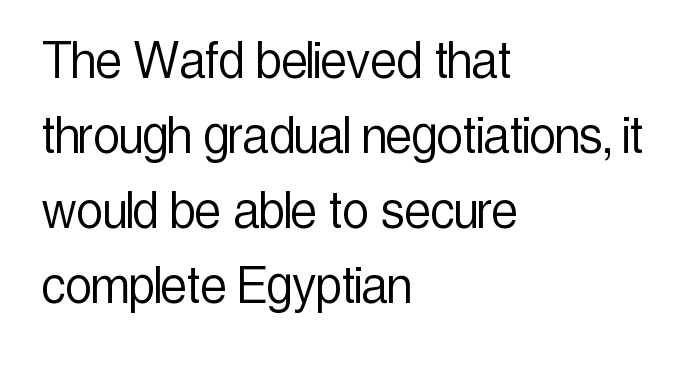
The typeface chosen for these lines omits serifs. Caption: face not bold, strokes unweighted. Layout note: lines flush left. Reading down the column, the eye jumps a familiar distance to each next line. The passage shown is typed in a proportional face where columns would drift. Words appear dense and cohesive because spacing is normal.
